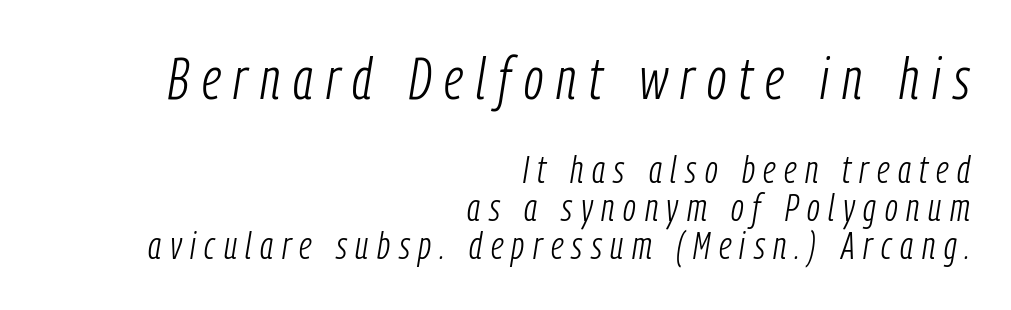
The image shows 59 px light, condensed type, italic (leaning right); set right-aligned, tight line spacing (0.97x), unusually wide letter spacing (+0.22 em), not underlined; the first (top) block is 1.51x larger; low stroke contrast and a medium x-height.
